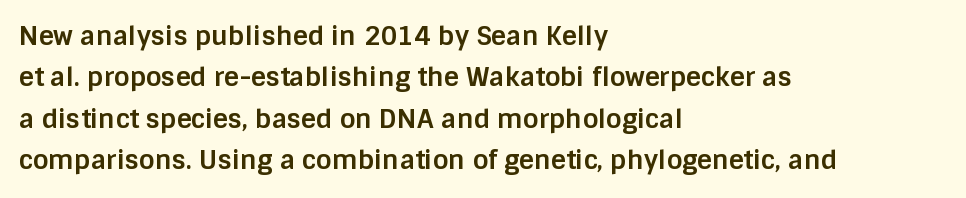
Q: Is the text bold? A: Yes.
Q: Is the text italic (slanted)? A: No, it is upright.
Q: Is the text underlined? A: No.
Q: How is the paragraph aligned? A: Left-aligned.
Q: Is the spacing between letters normal or unusually wide? A: Normal.
Q: Is the spacing between lines tight, normal or loose? A: Normal.
